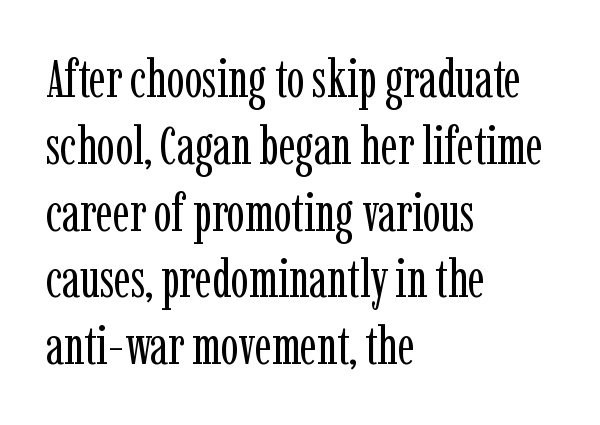
You can tell it's not italic because the verticals are truly vertical. Decoration check: the copy has no underline. Classification — serif. The passage shown stacks its lines at a standard gap. The line texture is even and compact thanks to regular tracking.
